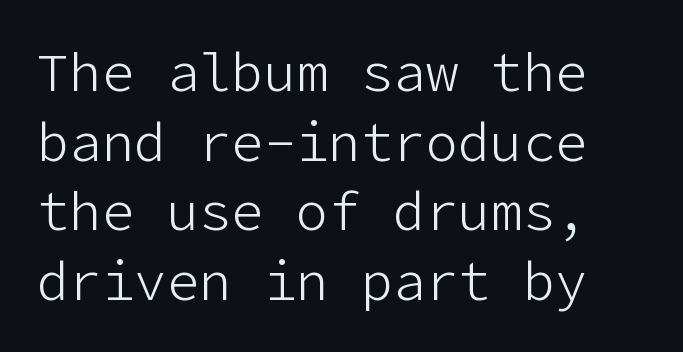
Q: Is the text bold? A: No.
Q: Is the text italic (slanted)? A: No, it is upright.
Q: Is the typeface a serif or a sans-serif typeface? A: Sans-serif.
Q: Is the text underlined? A: No.
Q: Is the spacing between letters normal or unusually wide? A: Normal.
Q: Is the spacing between lines tight, normal or loose? A: Normal.
Q: Width (condensed, normal, or wide)? A: Normal.
Q: Stroke contrast? A: Low.
Q: x-height? A: Medium.
